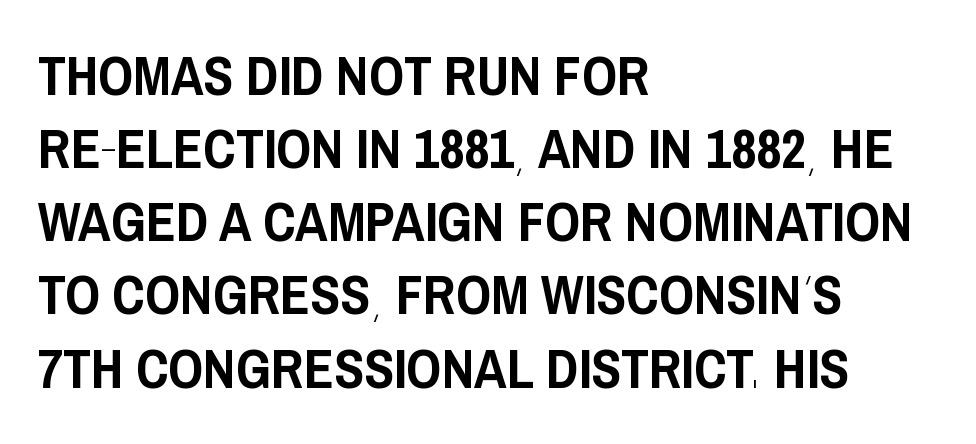
{"serif": "no", "italic": "no", "width": "condensed", "stroke_contrast": "low", "x_height": "large", "monospaced": "no", "underline": "no", "align": "left", "line_spacing": "normal", "line_spacing_ratio": 1.33, "letter_spacing": "normal", "letter_spacing_em": 0.0, "glyph_px": 55}
